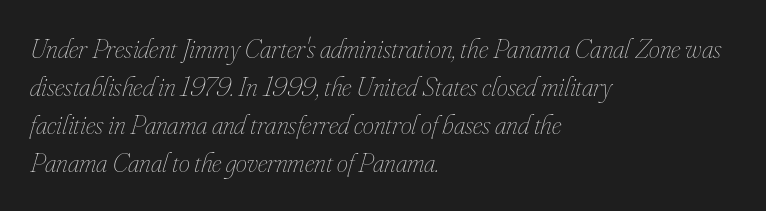
The passage shown is not bold in any degree. Compared with a centered layout, this one pins lines to the left instead. Proportional: the letters do not fall into vertical columns. Only glyphs here, with clear space below each row. Glyph-to-glyph distance matches everyday printed text. These lines sit exactly where default settings would place them.
